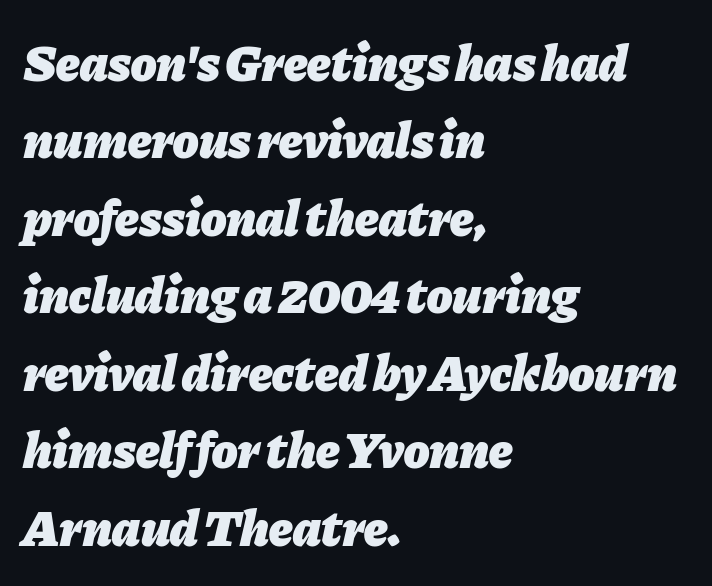
Q: Is the text bold? A: Yes.
Q: Is the text italic (slanted)? A: Yes, it leans right by about 11 degrees.
Q: Is the text underlined? A: No.
Q: How is the paragraph aligned? A: Left-aligned.
Q: Is the spacing between letters normal or unusually wide? A: Normal.
Q: Is the spacing between lines tight, normal or loose? A: Normal.
Q: Width (condensed, normal, or wide)? A: Normal.
Q: Stroke contrast? A: Low.
Q: x-height? A: Medium.
Q: Monospaced? A: No.
